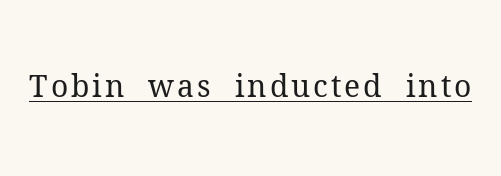
Q: Is the text bold? A: No.
Q: Is the text italic (slanted)? A: No, it is upright.
Q: Is the typeface a serif or a sans-serif typeface? A: Serif.
Q: Is the text underlined? A: Yes.
Q: Width (condensed, normal, or wide)? A: Normal.
Q: Stroke contrast? A: Medium.
Q: x-height? A: Medium.
Q: Monospaced? A: No.
